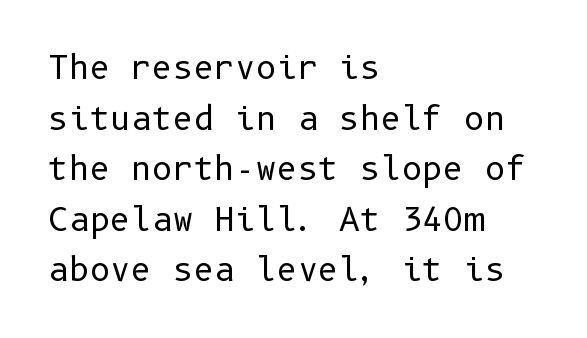
Reading down the column, the eye jumps a familiar distance to each next line. The space beneath each line is pristine and unruled. The font family rendered here belongs to the sans-serif group. Bold? No — there's no thickening of the strokes. The letters stand straight up with perfectly vertical stems.
